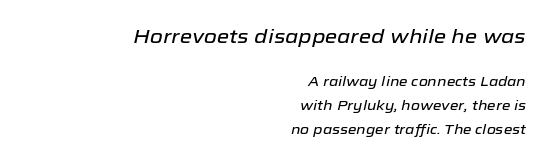
Casual observation: everything's shoved over to the right. Words float on clear page, feet unadorned. The designer gave the opening block more size than the closing block. Slanted lettering throughout. Regular leading.
